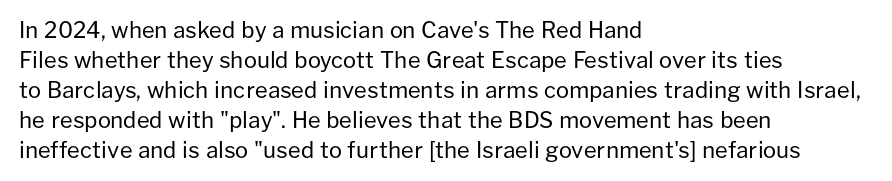
{"italic": "no", "bold": "no", "underline": "no", "align": "left", "line_spacing": "normal", "line_spacing_ratio": 1.36, "letter_spacing": "normal", "letter_spacing_em": 0.0, "glyph_px": 22}
